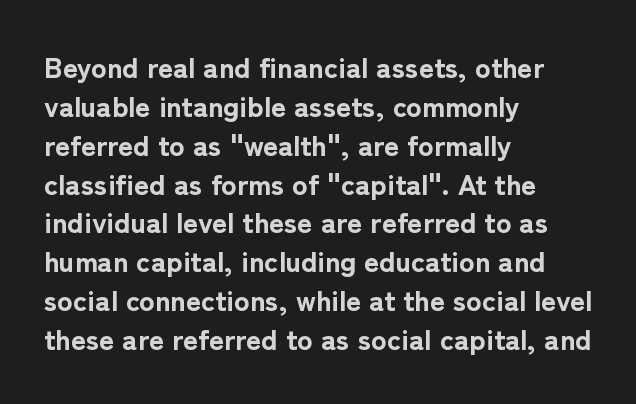
The image shows 29 px bold sans-serif type, upright; set left-aligned, normal line spacing (1.34x), normal letter spacing, not underlined; low stroke contrast and a medium x-height.
